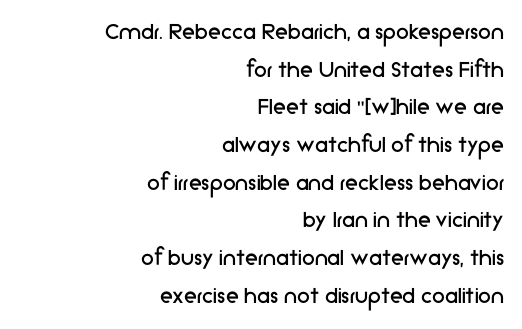
Q: Is the text bold? A: No.
Q: Is the text italic (slanted)? A: No, it is upright.
Q: Is the text underlined? A: No.
Q: How is the paragraph aligned? A: Right-aligned.
Q: Is the spacing between letters normal or unusually wide? A: Normal.
Q: Is the spacing between lines tight, normal or loose? A: Normal.
